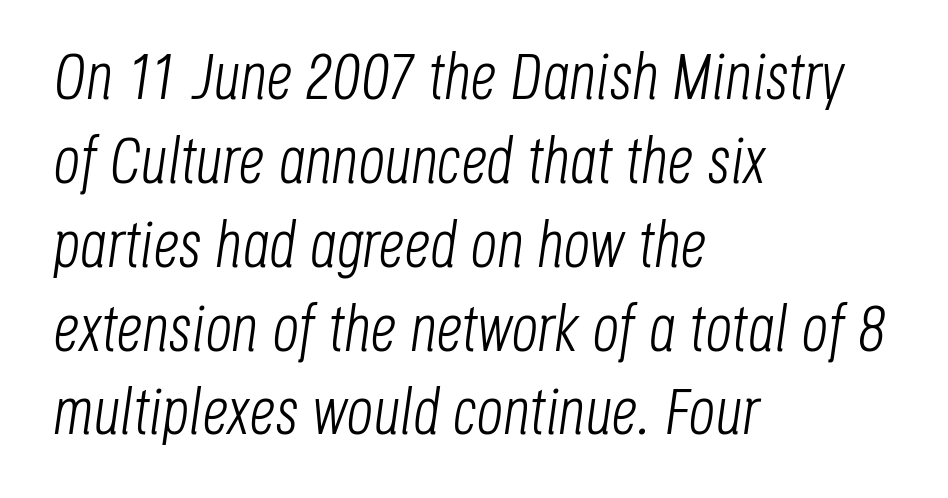
{"italic": "yes", "lean": "right", "slant_degrees": 8, "bold": "no", "weight": "light", "width": "condensed", "stroke_contrast": "low", "x_height": "large", "monospaced": "no", "underline": "no", "align": "left", "line_spacing": "normal", "line_spacing_ratio": 1.29, "letter_spacing": "normal", "letter_spacing_em": 0.0, "glyph_px": 65}
